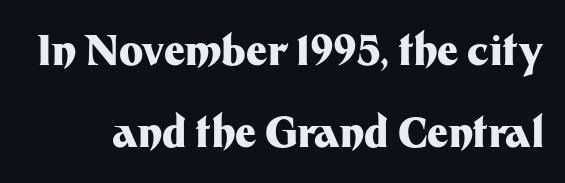
{"serif": "no", "italic": "no", "bold": "yes", "weight": "heavy", "width": "normal", "stroke_contrast": "medium", "x_height": "medium", "monospaced": "no", "underline": "no", "line_spacing": "loose", "line_spacing_ratio": 2.0, "letter_spacing": "normal", "letter_spacing_em": 0.0, "glyph_px": 41}
